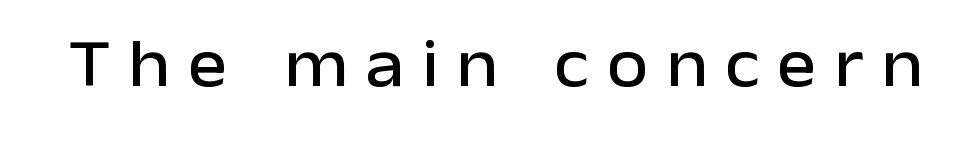
Q: Is the text italic (slanted)? A: No, it is upright.
Q: Is the typeface a serif or a sans-serif typeface? A: Sans-serif.
Q: Is the text underlined? A: No.
Q: Is the spacing between letters normal or unusually wide? A: Unusually wide.
Q: Width (condensed, normal, or wide)? A: Normal.
Q: Stroke contrast? A: Low.
Q: x-height? A: Medium.
Q: Monospaced? A: No.
